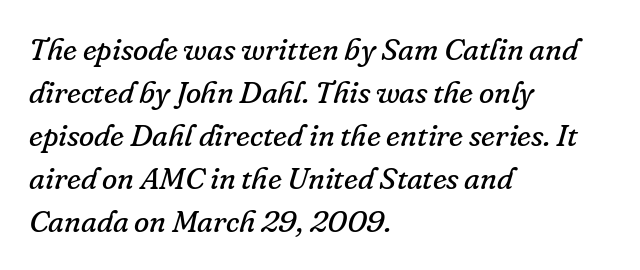
The image shows 31 px regular-weight serif type, italic (leaning right); set left-aligned, normal line spacing (1.39x), normal letter spacing, not underlined; low stroke contrast and a small x-height.
